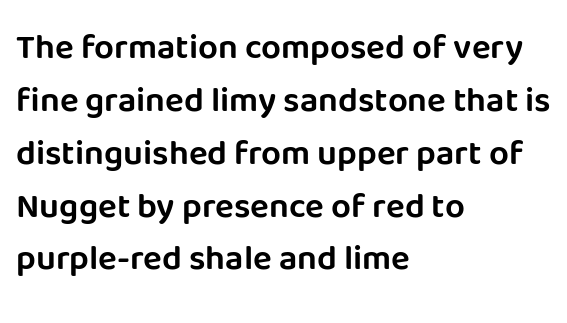
The image shows 35 px sans-serif type, upright; set left-aligned, normal line spacing (1.51x), normal letter spacing, not underlined; low stroke contrast and a large x-height.
